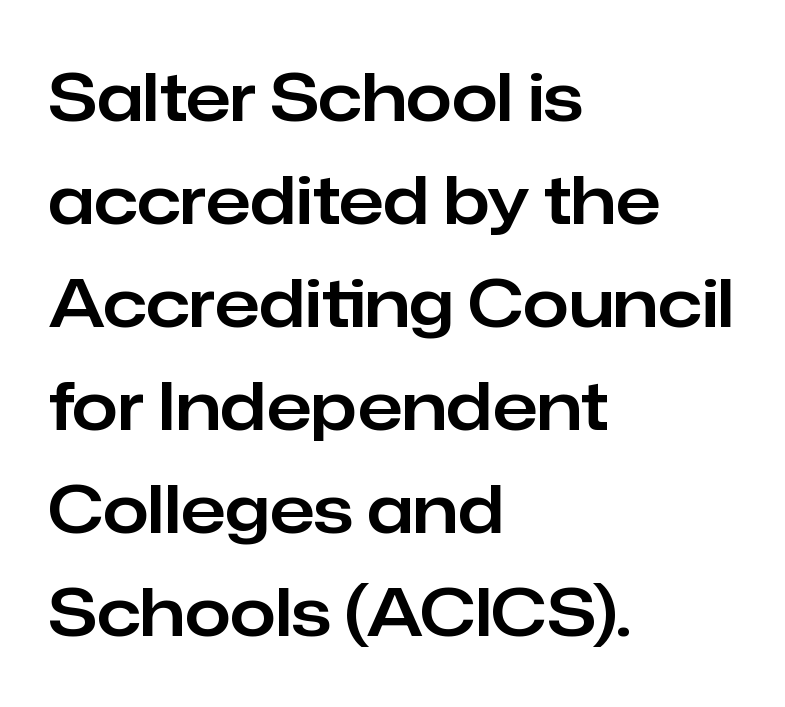
Q: Is the text italic (slanted)? A: No, it is upright.
Q: Is the typeface a serif or a sans-serif typeface? A: Sans-serif.
Q: Is the text underlined? A: No.
Q: How is the paragraph aligned? A: Left-aligned.
Q: Is the spacing between letters normal or unusually wide? A: Normal.
Q: Is the spacing between lines tight, normal or loose? A: Normal.
Q: Width (condensed, normal, or wide)? A: Normal.
Q: Stroke contrast? A: Low.
Q: x-height? A: Medium.
Q: Monospaced? A: No.
